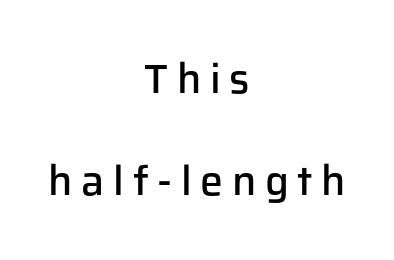
{"serif": "no", "italic": "no", "bold": "semi", "weight": "semibold", "width": "normal", "stroke_contrast": "low", "x_height": "medium", "monospaced": "no", "underline": "no", "align": "center", "line_spacing": "loose", "line_spacing_ratio": 2.5, "letter_spacing": "wide", "letter_spacing_em": 0.21, "glyph_px": 41}
